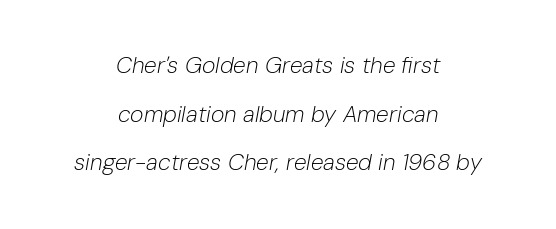
Q: Is the text bold? A: No.
Q: Is the text italic (slanted)? A: Yes, it leans right by about 10 degrees.
Q: Is the text underlined? A: No.
Q: How is the paragraph aligned? A: Centered.
Q: Is the spacing between letters normal or unusually wide? A: Normal.
Q: Is the spacing between lines tight, normal or loose? A: Loose.
